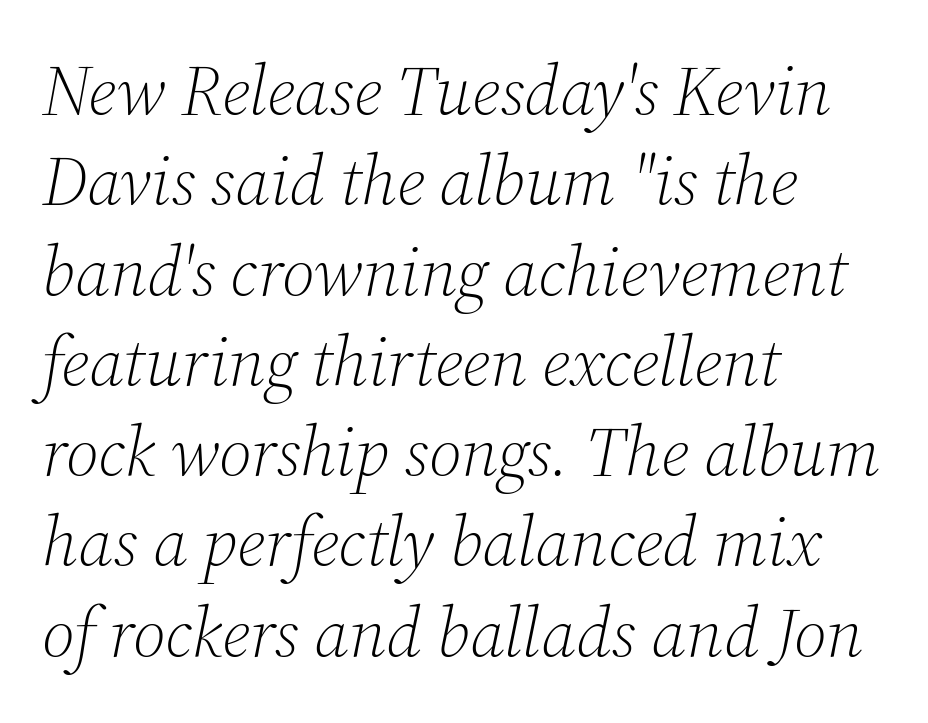
Q: Is the text bold? A: No.
Q: Is the text italic (slanted)? A: Yes, it leans right by about 12 degrees.
Q: Is the typeface a serif or a sans-serif typeface? A: Serif.
Q: Is the text underlined? A: No.
Q: How is the paragraph aligned? A: Left-aligned.
Q: Is the spacing between letters normal or unusually wide? A: Normal.
Q: Is the spacing between lines tight, normal or loose? A: Normal.
Q: Width (condensed, normal, or wide)? A: Normal.
Q: Stroke contrast? A: Medium.
Q: x-height? A: Medium.
Q: Monospaced? A: No.
